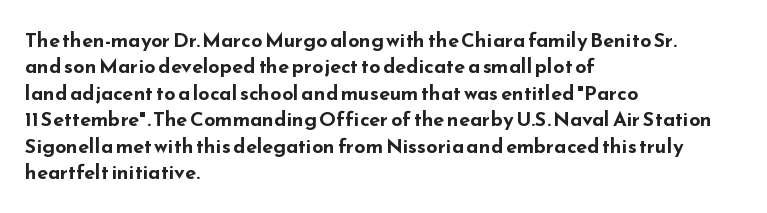
Q: Is the text bold? A: Yes.
Q: Is the text italic (slanted)? A: No, it is upright.
Q: Is the text underlined? A: No.
Q: How is the paragraph aligned? A: Left-aligned.
Q: Is the spacing between letters normal or unusually wide? A: Normal.
Q: Is the spacing between lines tight, normal or loose? A: Normal.
